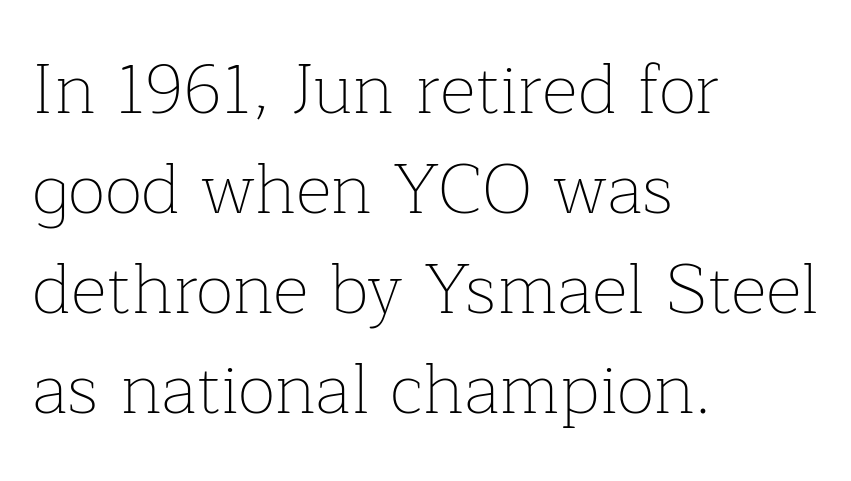
Q: Is the text bold? A: No.
Q: Is the text italic (slanted)? A: No, it is upright.
Q: Is the typeface a serif or a sans-serif typeface? A: Serif.
Q: Is the text underlined? A: No.
Q: How is the paragraph aligned? A: Left-aligned.
Q: Is the spacing between letters normal or unusually wide? A: Normal.
Q: Is the spacing between lines tight, normal or loose? A: Normal.
Q: Width (condensed, normal, or wide)? A: Normal.
Q: Stroke contrast? A: Low.
Q: x-height? A: Medium.
Q: Monospaced? A: No.
